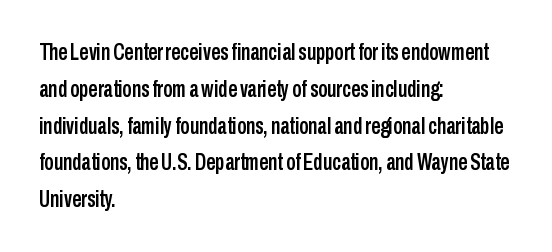
{"italic": "no", "underline": "no", "align": "left", "line_spacing": "normal", "line_spacing_ratio": 1.6, "letter_spacing": "normal", "letter_spacing_em": 0.0, "glyph_px": 23}
